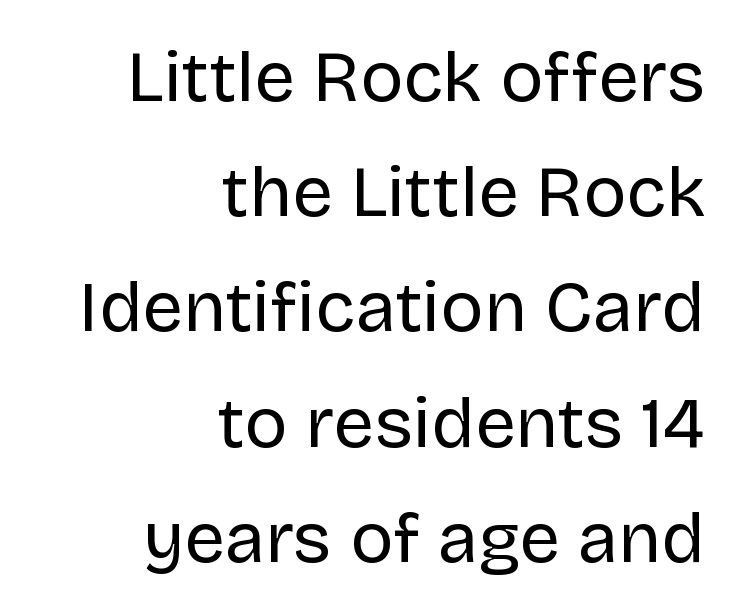
The passage is arranged like a letterhead date or caption credit — flush right. Characters follow at the spacing the type designer built in. Looks like regular typesetting: each glyph gets only the width it needs. Summary of weight: not heavy and not bold.
